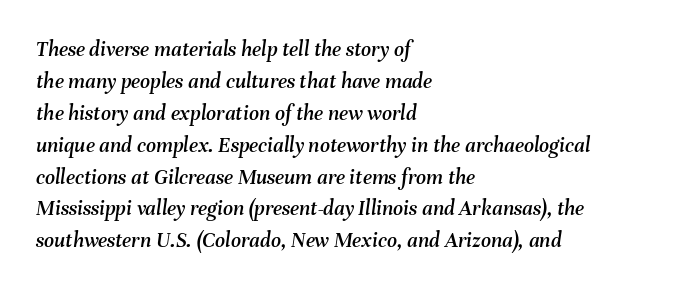
{"italic": "yes", "lean": "right", "slant_degrees": 8, "underline": "no", "align": "left", "line_spacing": "normal", "line_spacing_ratio": 1.45, "letter_spacing": "normal", "letter_spacing_em": 0.0, "glyph_px": 22}
